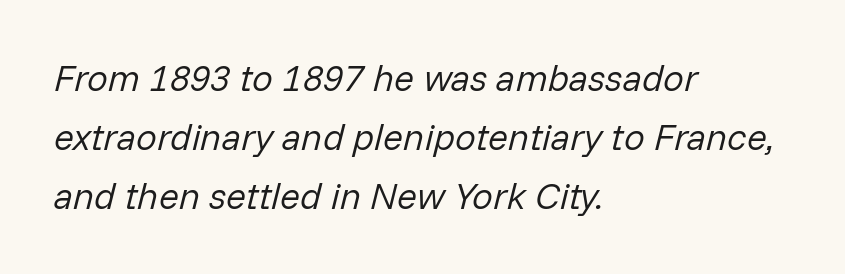
{"italic": "yes", "lean": "right", "slant_degrees": 14, "bold": "no", "weight": "regular", "width": "normal", "stroke_contrast": "low", "x_height": "medium", "monospaced": "no", "underline": "no", "align": "left", "line_spacing": "normal", "line_spacing_ratio": 1.6, "letter_spacing": "normal", "letter_spacing_em": 0.0, "glyph_px": 37}
